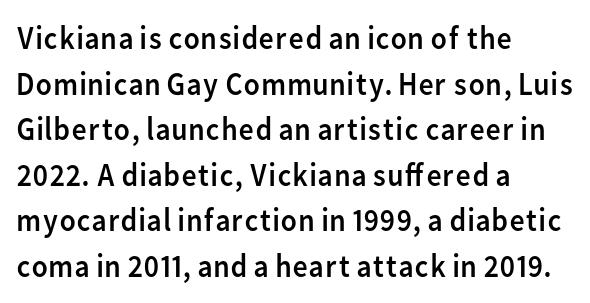
The image shows 33 px regular-weight sans-serif type, upright; set left-aligned, normal line spacing (1.38x), normal letter spacing, not underlined; low stroke contrast and a medium x-height.
